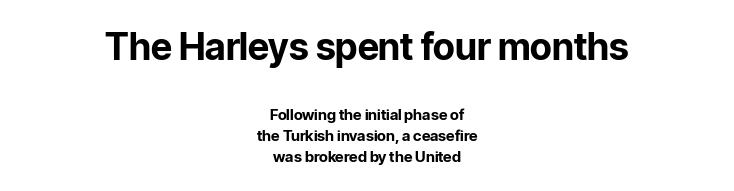
Q: Is the text bold? A: Yes.
Q: Is the text italic (slanted)? A: No, it is upright.
Q: Is the typeface a serif or a sans-serif typeface? A: Sans-serif.
Q: Is the text underlined? A: No.
Q: How is the paragraph aligned? A: Centered.
Q: Is the spacing between letters normal or unusually wide? A: Normal.
Q: Is the spacing between lines tight, normal or loose? A: Normal.
Q: Which block of text is set in a larger size, the first (top) or the second (bottom)? A: The first (top) one.
Q: Width (condensed, normal, or wide)? A: Normal.
Q: Stroke contrast? A: Low.
Q: x-height? A: Medium.
Q: Monospaced? A: No.
